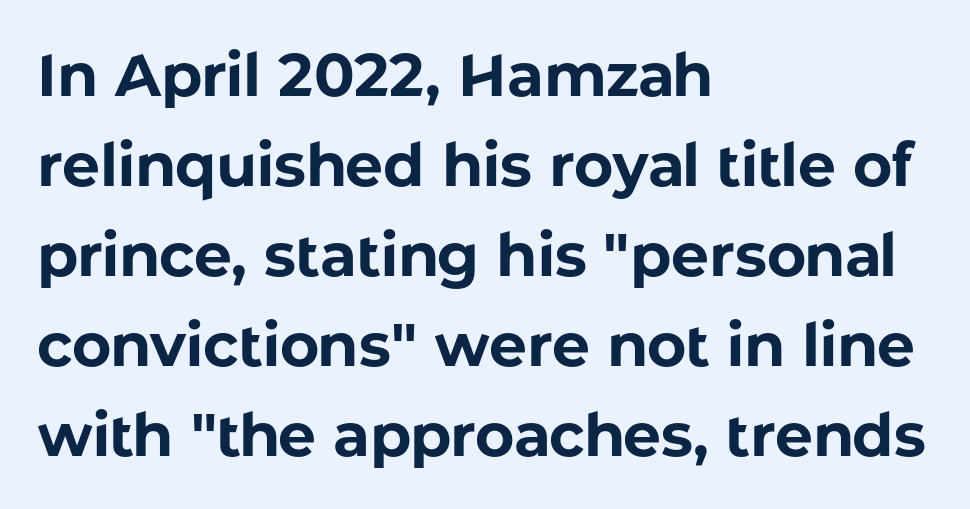
The baseline area is clear. Does the weight exceed regular? Yes, all the way to bold. No extra tracking has been applied to these lines. Is this a fixed-width face? No — the glyphs have proportional, varying widths.
